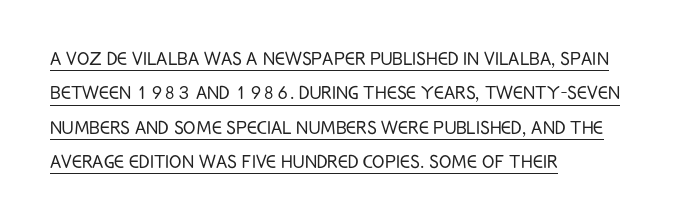
Every stem runs plumb, perpendicular to the baseline. Is the block centered? No — it sits flush against the left margin. No chunkiness to these letters — they're not bold. Students, observe: this is what conventionally led text looks like. Quick note: underline on. How are the letters spaced? Ordinarily, with no added tracking.
